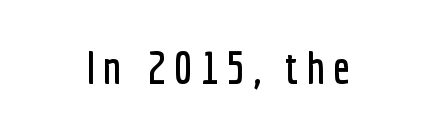
{"serif": "no", "italic": "no", "width": "condensed", "stroke_contrast": "low", "x_height": "medium", "monospaced": "no", "underline": "no", "align": "center", "glyph_px": 45}
